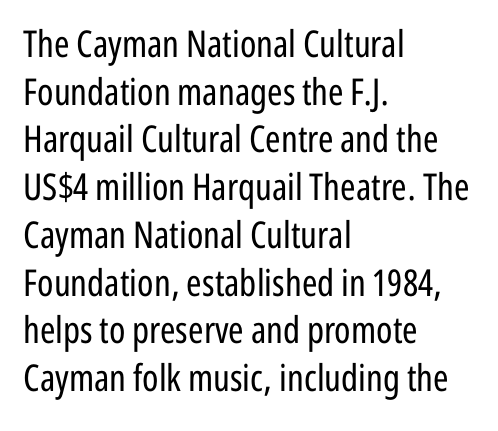
Q: Is the text bold? A: No.
Q: Is the text italic (slanted)? A: No, it is upright.
Q: Is the typeface a serif or a sans-serif typeface? A: Sans-serif.
Q: Is the text underlined? A: No.
Q: How is the paragraph aligned? A: Left-aligned.
Q: Is the spacing between letters normal or unusually wide? A: Normal.
Q: Is the spacing between lines tight, normal or loose? A: Normal.
Q: Width (condensed, normal, or wide)? A: Condensed.
Q: Stroke contrast? A: Low.
Q: x-height? A: Medium.
Q: Monospaced? A: No.
